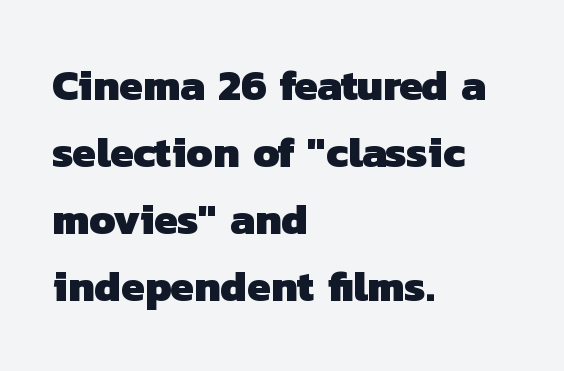
The image shows 43 px heavy sans-serif type; set left-aligned, normal line spacing (1.56x), normal letter spacing, not underlined; low stroke contrast and a medium x-height.
